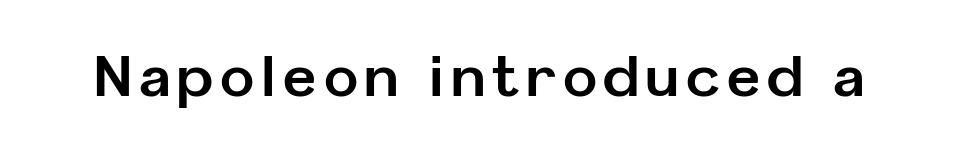
This sample uses a sans-serif face. On the weight axis this lands at bold, roughly 700. These lines are rendered in a variable-pitch font. Honestly, there is no underline to notice here at all.
